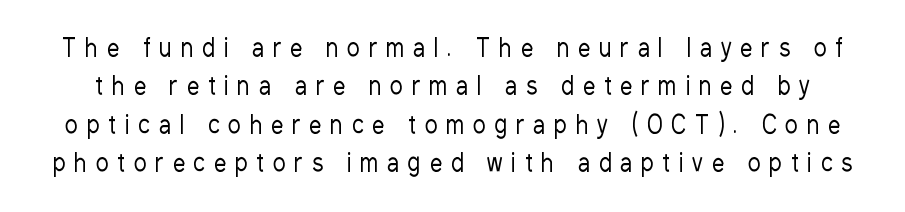
The image shows 24 px text type, upright; set normal line spacing (1.6x), unusually wide letter spacing (+0.38 em), not underlined.
